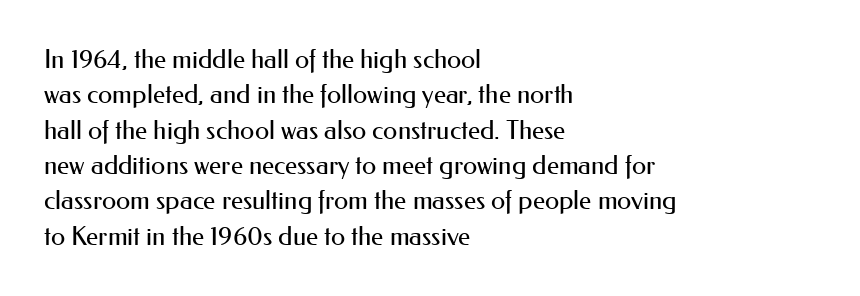
The image shows 26 px text type, upright; set left-aligned, normal line spacing (1.36x), normal letter spacing, not underlined.
